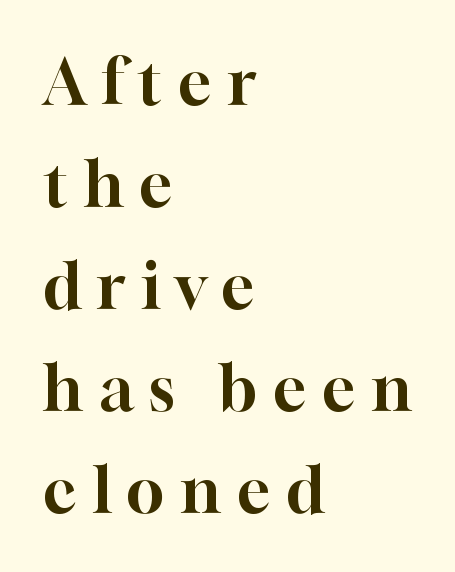
Q: Is the text italic (slanted)? A: No, it is upright.
Q: Is the typeface a serif or a sans-serif typeface? A: Serif.
Q: Is the text underlined? A: No.
Q: How is the paragraph aligned? A: Left-aligned.
Q: Is the spacing between letters normal or unusually wide? A: Unusually wide.
Q: Is the spacing between lines tight, normal or loose? A: Normal.
Q: Width (condensed, normal, or wide)? A: Normal.
Q: Stroke contrast? A: High.
Q: x-height? A: Medium.
Q: Monospaced? A: No.
